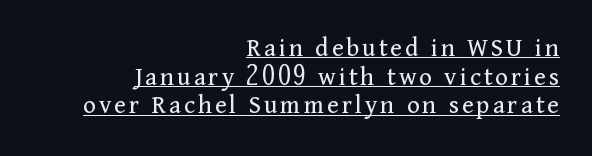
Q: Is the text bold? A: No.
Q: Is the text italic (slanted)? A: No, it is upright.
Q: Is the text underlined? A: Yes.
Q: How is the paragraph aligned? A: Right-aligned.
Q: Is the spacing between lines tight, normal or loose? A: Tight.
